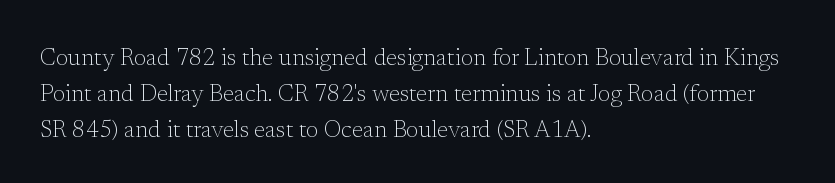
The foot of each line stays bare and open. It's the straight-up-and-down kind of type. The gaps between neighbouring characters are ordinary and unremarkable. A normal amount of white space separates one row of letters from the next. Typeset ragged right — the left edge is the straight one. Is the stroke heavy? The answer is a plain regular-or-lighter.
